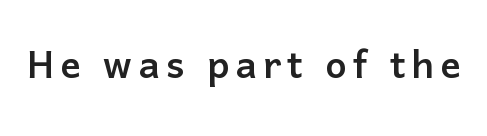
The image shows 50 px sans-serif type, upright; set not underlined; low stroke contrast and a medium x-height.
